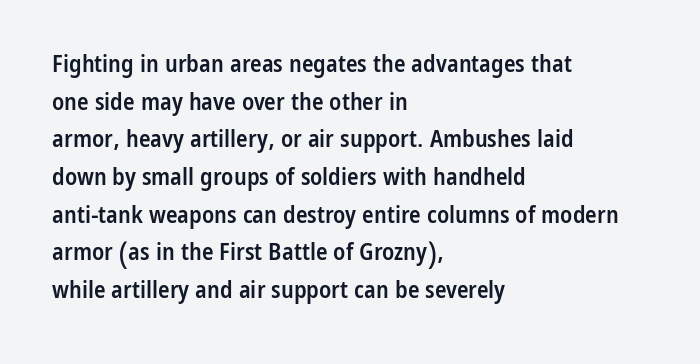
{"italic": "no", "bold": "semi", "underline": "no", "align": "left", "line_spacing": "normal", "line_spacing_ratio": 1.57, "letter_spacing": "normal", "letter_spacing_em": 0.0, "glyph_px": 24}
